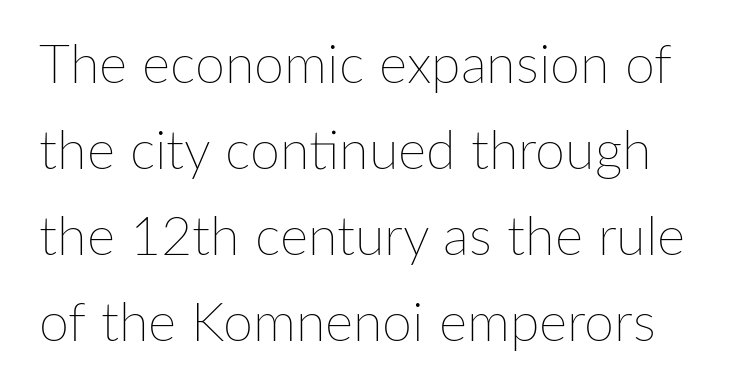
The image shows 54 px thin type, upright; set normal line spacing (1.59x), normal letter spacing, not underlined; low stroke contrast and a medium x-height.
